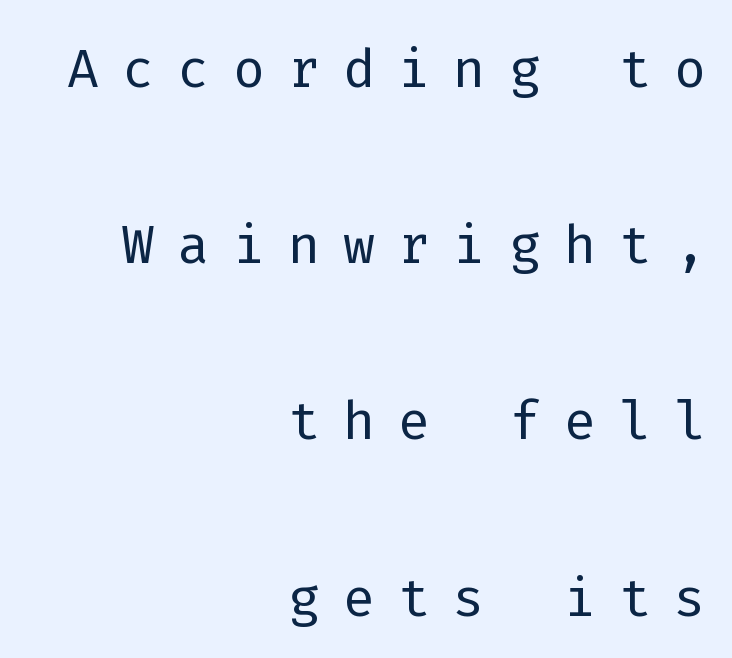
{"serif": "no", "italic": "no", "bold": "no", "weight": "light", "width": "normal", "stroke_contrast": "low", "x_height": "medium", "monospaced": "yes", "underline": "no", "align": "right", "line_spacing": "loose", "line_spacing_ratio": 2.35, "letter_spacing": "wide", "letter_spacing_em": 0.31, "glyph_px": 75}
